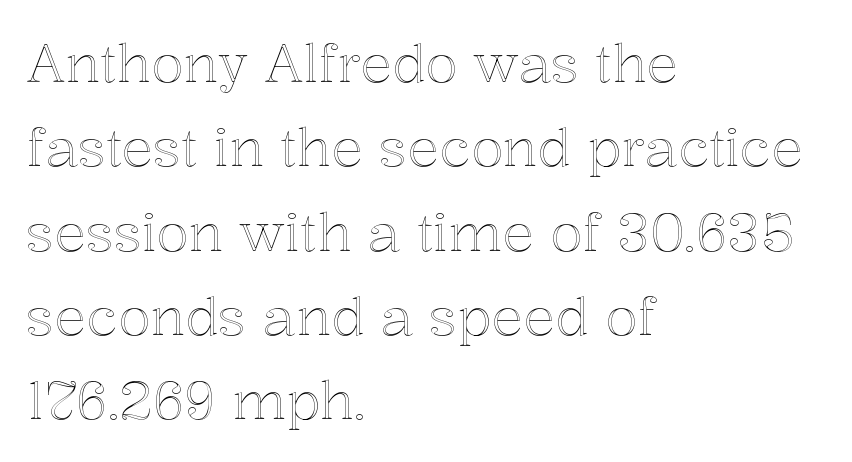
The face used here is proportionally spaced, like ordinary book or web type. A classic flush-left, rag-right setting is used for this passage. The letters stand upright; this is a roman face. Horizontal bands of white between lines are of average thickness.
